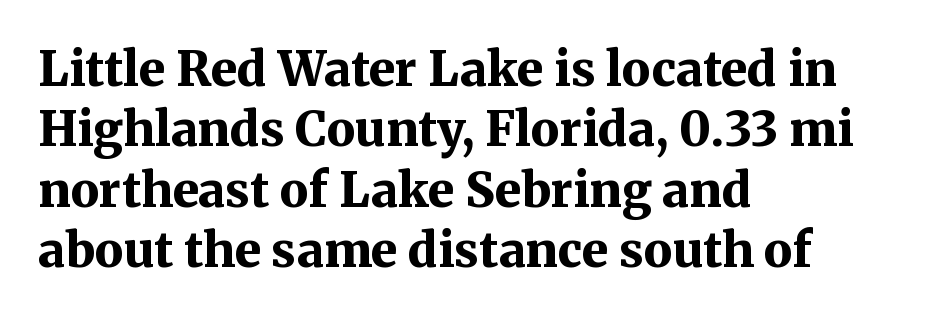
{"serif": "yes", "italic": "no", "bold": "yes", "weight": "bold", "width": "normal", "stroke_contrast": "medium", "x_height": "medium", "monospaced": "no", "underline": "no", "align": "left", "line_spacing": "normal", "line_spacing_ratio": 1.26, "letter_spacing": "normal", "letter_spacing_em": 0.0, "glyph_px": 48}
